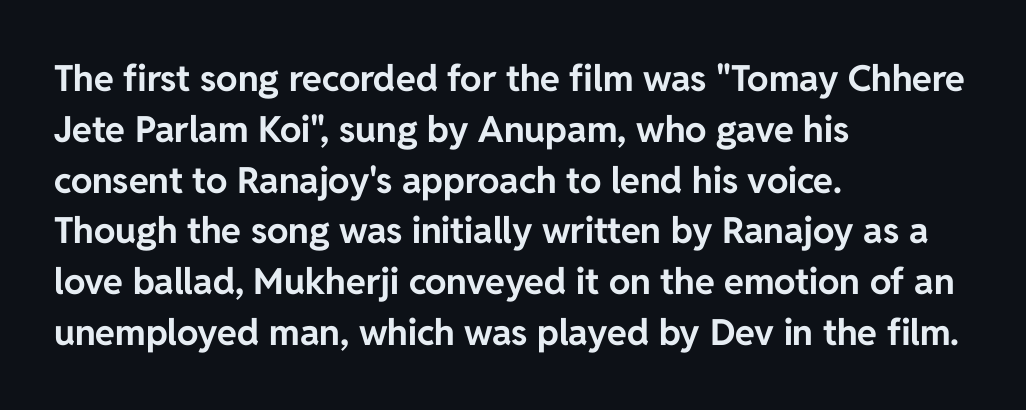
{"serif": "no", "italic": "no", "bold": "yes", "weight": "bold", "width": "normal", "stroke_contrast": "low", "x_height": "medium", "monospaced": "no", "underline": "no", "align": "left", "line_spacing": "normal", "line_spacing_ratio": 1.41, "letter_spacing": "normal", "letter_spacing_em": 0.0, "glyph_px": 36}
